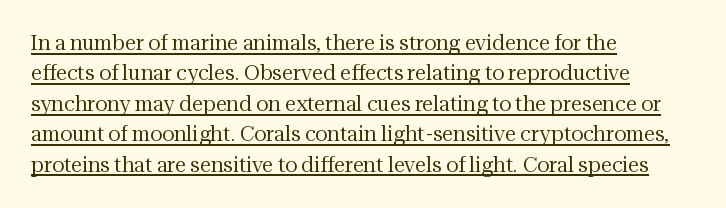
The horizontal fit of the characters is conventional and even. The leading is moderate, giving the passage an even texture. These glyphs show unthickened strokes, regular width or finer. Compared with a centered layout, this one pins lines to the left instead. A typesetter would mark this as roman, not italic. Is there an underline? Yes — a line sits under the letters.
